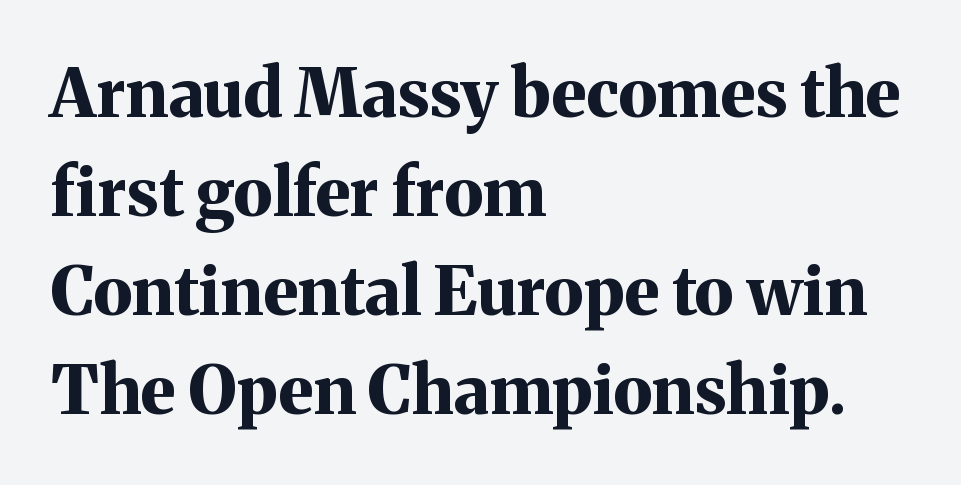
The image shows 67 px bold serif type, upright; set left-aligned, normal line spacing (1.48x), normal letter spacing, not underlined; medium stroke contrast and a medium x-height.
